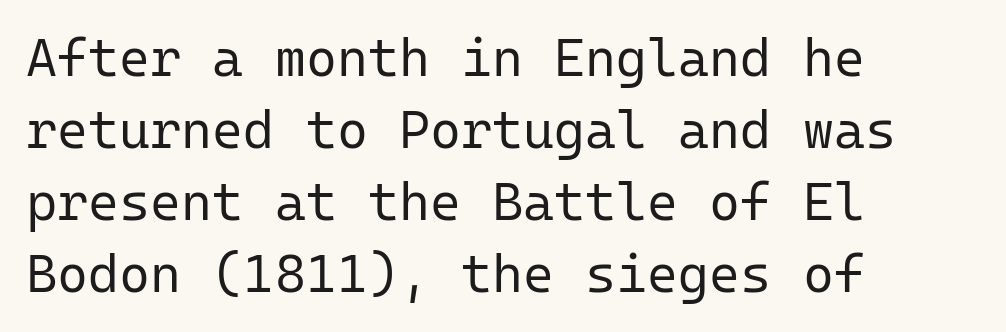
{"serif": "no", "italic": "no", "bold": "no", "weight": "regular", "width": "normal", "stroke_contrast": "low", "x_height": "medium", "monospaced": "yes", "underline": "no", "align": "left", "line_spacing": "normal", "line_spacing_ratio": 1.36, "letter_spacing": "normal", "letter_spacing_em": 0.0, "glyph_px": 53}
